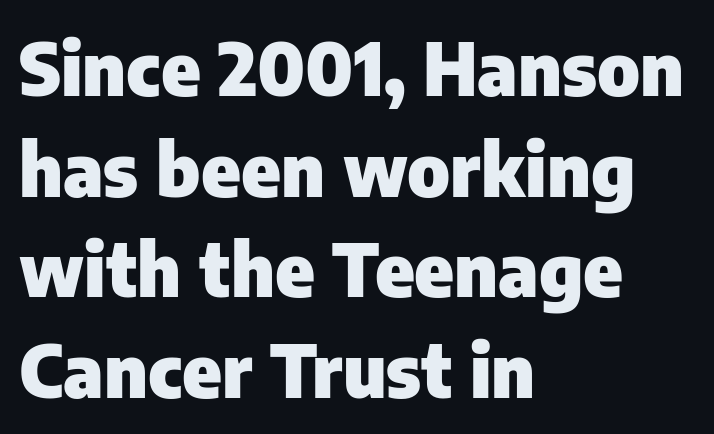
Think of a printed novel: that variable character pitch is what you see here. Line starts are locked; line ends wander. The font's upright variant was chosen for this text. The strokes are fattened all the way to bold.
